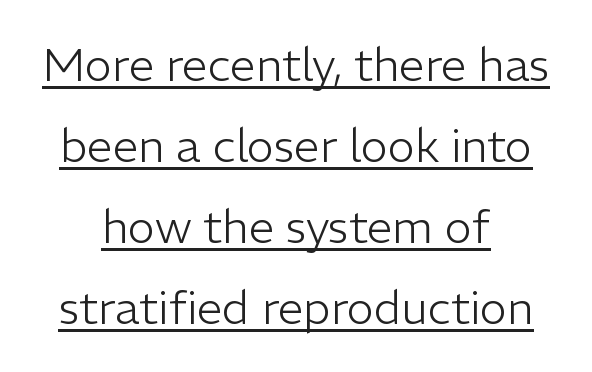
The image shows 46 px light sans-serif type, upright; set centered, line spacing 1.76x, normal letter spacing, underlined; low stroke contrast and a medium x-height.
